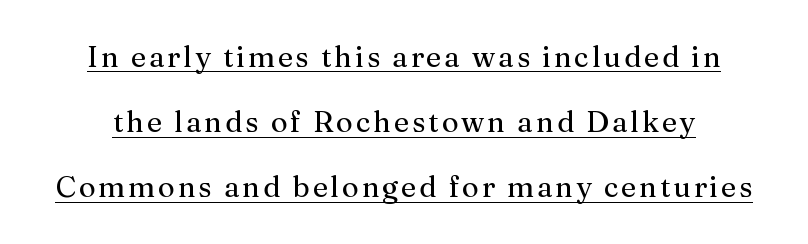
Q: Is the text bold? A: No.
Q: Is the text italic (slanted)? A: No, it is upright.
Q: Is the typeface a serif or a sans-serif typeface? A: Serif.
Q: Is the text underlined? A: Yes.
Q: Is the spacing between lines tight, normal or loose? A: Loose.
Q: Width (condensed, normal, or wide)? A: Normal.
Q: Stroke contrast? A: Medium.
Q: x-height? A: Medium.
Q: Monospaced? A: No.
